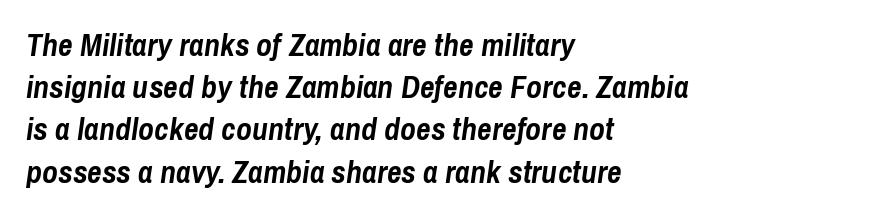
{"italic": "yes", "lean": "right", "slant_degrees": 8, "bold": "yes", "weight": "semibold", "width": "condensed", "stroke_contrast": "low", "x_height": "medium", "monospaced": "no", "underline": "no", "align": "left", "line_spacing": "normal", "line_spacing_ratio": 1.32, "letter_spacing": "normal", "letter_spacing_em": 0.0, "glyph_px": 32}
